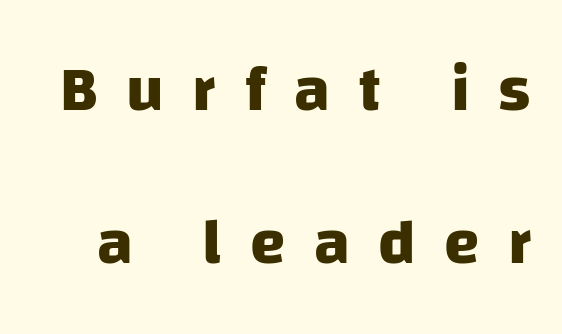
Students, observe: this is what heavily led, spacious text looks like. Thick stems and heavy bowls — unmistakably bold. Decoration check: the copy has no underline. The passage shown is typed in a proportional face where columns would drift.
